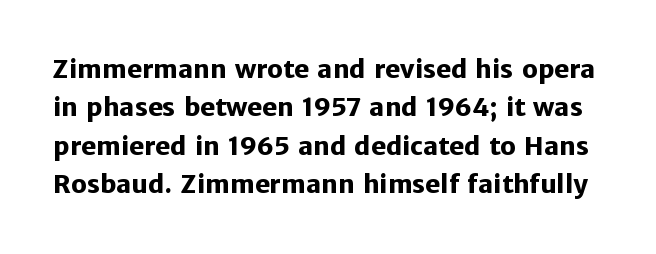
The image shows 25 px bold type, upright; set normal line spacing (1.54x), normal letter spacing, not underlined.
